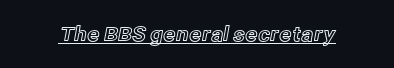
The image shows 20 px text type; set normal letter spacing, underlined.
